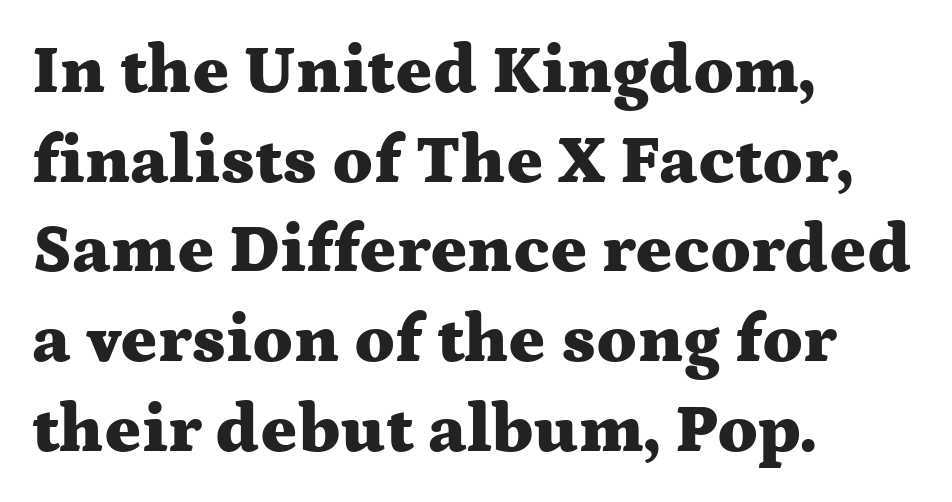
Note the varied advance widths — an 'i' is clearly narrower than an 'm'. Notice how the passage keeps a crisp vertical edge on the left only. Notice how the stems are strictly vertical — no italics here. Observe the ordinary spacing: letters are neighbours, not strangers. Unmarked baselines from the first word to the last.
